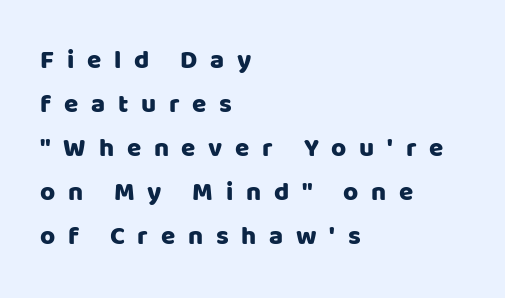
Q: Is the text italic (slanted)? A: No, it is upright.
Q: Is the text underlined? A: No.
Q: How is the paragraph aligned? A: Left-aligned.
Q: Is the spacing between letters normal or unusually wide? A: Unusually wide.
Q: Is the spacing between lines tight, normal or loose? A: Normal.
